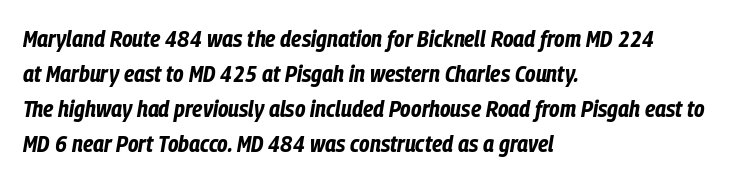
Caption: standard tracking, unaltered. The lettering tilts uniformly, giving the passage an italic look. Underlining? Definitely not there. This rendering uses left alignment, leaving the right contour irregular.
